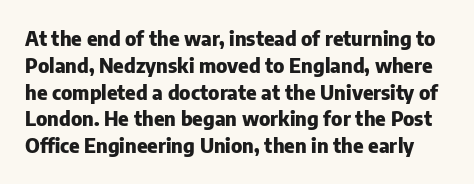
The image shows 20 px bold type, upright; set normal line spacing (1.34x), normal letter spacing, not underlined.
